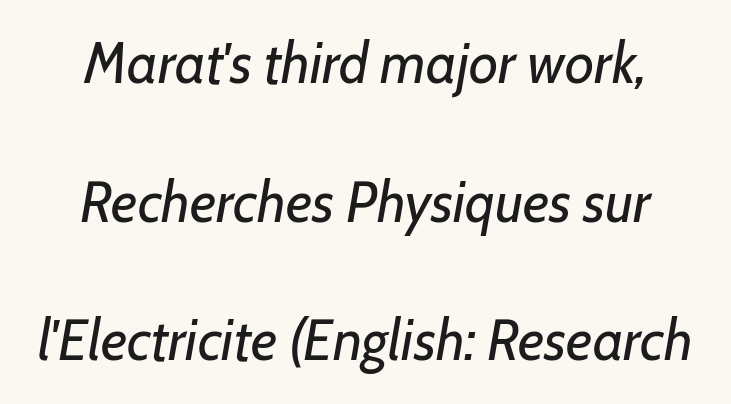
Q: Is the text bold? A: No.
Q: Is the text italic (slanted)? A: Yes, it leans right by about 7 degrees.
Q: Is the text underlined? A: No.
Q: How is the paragraph aligned? A: Centered.
Q: Is the spacing between letters normal or unusually wide? A: Normal.
Q: Is the spacing between lines tight, normal or loose? A: Loose.
Q: Width (condensed, normal, or wide)? A: Normal.
Q: Stroke contrast? A: Low.
Q: x-height? A: Medium.
Q: Monospaced? A: No.
